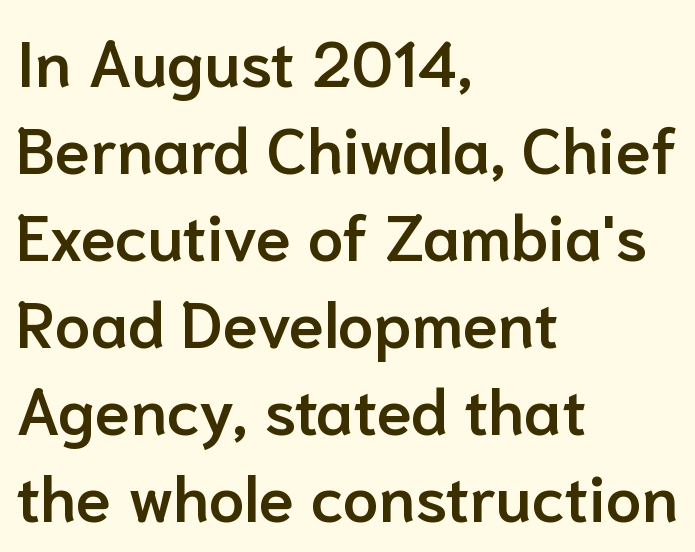
Tall strokes in this sample are plumb rather than angled. The sample has been set in demibold, a notch under bold. In terms of letterspacing, this is plain default setting. Each letter keeps its own natural width here, so spacing adapts to shape. Where is the straight margin? On the left. Is this a sans? Yes — the strokes have no serifs.
